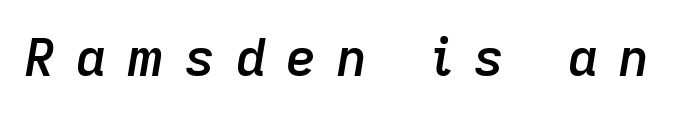
This rendering widens character spacing well past its baseline value. The letters advance in unequal steps, a hallmark of proportional type. Just letters on the line, the space beneath them empty. Designer's note — italics engaged. A somewhat darkened texture: the type is semibold rather than bold.
